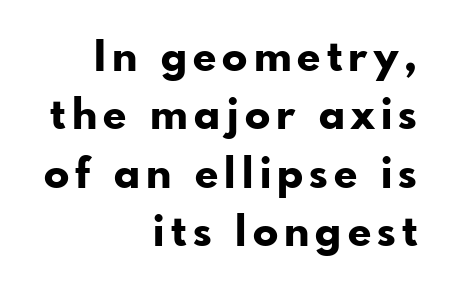
Q: Is the text bold? A: Yes.
Q: Is the text italic (slanted)? A: No, it is upright.
Q: Is the typeface a serif or a sans-serif typeface? A: Sans-serif.
Q: Is the text underlined? A: No.
Q: How is the paragraph aligned? A: Right-aligned.
Q: Is the spacing between lines tight, normal or loose? A: Normal.
Q: Width (condensed, normal, or wide)? A: Normal.
Q: Stroke contrast? A: Low.
Q: x-height? A: Small.
Q: Monospaced? A: No.
